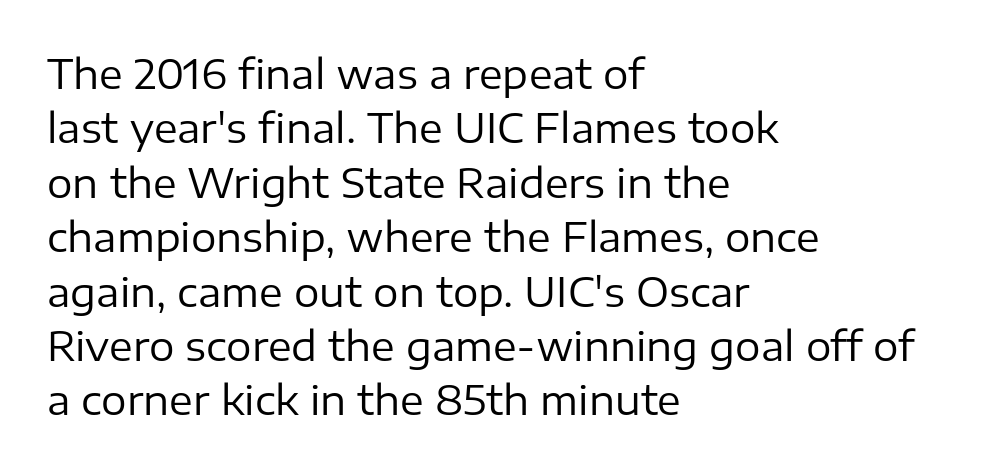
{"serif": "no", "italic": "no", "bold": "no", "weight": "regular", "width": "normal", "stroke_contrast": "low", "x_height": "medium", "monospaced": "no", "underline": "no", "align": "left", "line_spacing": "normal", "line_spacing_ratio": 1.36, "letter_spacing": "normal", "letter_spacing_em": 0.0, "glyph_px": 40}
